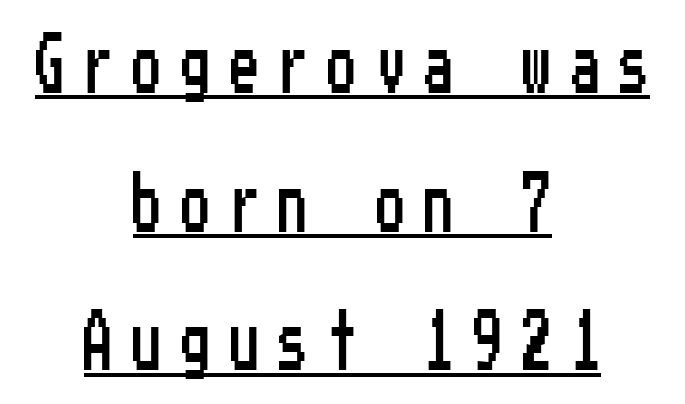
{"serif": "no", "italic": "no", "width": "condensed", "stroke_contrast": "low", "x_height": "medium", "underline": "yes", "align": "center", "line_spacing": "loose", "line_spacing_ratio": 2.39, "letter_spacing": "wide", "letter_spacing_em": 0.34, "glyph_px": 58}
